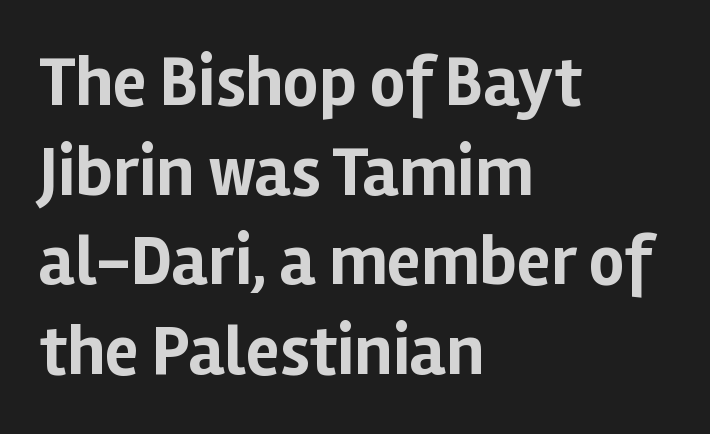
Q: Is the text bold? A: Yes.
Q: Is the text italic (slanted)? A: No, it is upright.
Q: Is the typeface a serif or a sans-serif typeface? A: Sans-serif.
Q: Is the text underlined? A: No.
Q: How is the paragraph aligned? A: Left-aligned.
Q: Is the spacing between letters normal or unusually wide? A: Normal.
Q: Is the spacing between lines tight, normal or loose? A: Normal.
Q: Width (condensed, normal, or wide)? A: Normal.
Q: Stroke contrast? A: Low.
Q: x-height? A: Medium.
Q: Monospaced? A: No.
